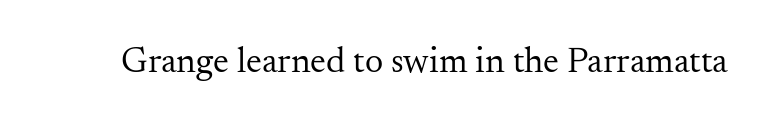
Descenders are the only things crossing below the line. Honestly, the letter spacing is just normal — you wouldn't notice it. This sample has the flowing, uneven cadence of proportional lettering. No extra ink here — the face is not bold. Check where the strokes stop: tiny serifs finish them off. You can tell it's not italic because the verticals are truly vertical.
